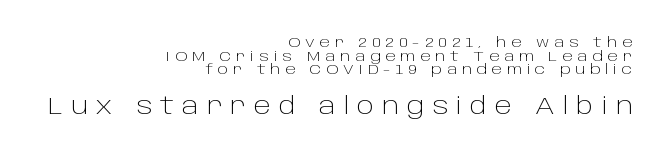
The image shows 23 px text type, upright; set right-aligned, tight line spacing (0.98x), unusually wide letter spacing (+0.35 em), not underlined; the second (bottom) block is 1.64x larger.
